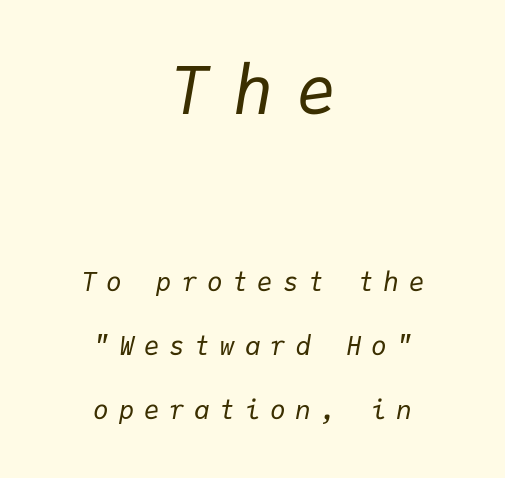
{"italic": "yes", "lean": "right", "slant_degrees": 9, "bold": "no", "weight": "regular", "width": "normal", "stroke_contrast": "low", "x_height": "medium", "monospaced": "yes", "underline": "no", "align": "center", "line_spacing": "loose", "line_spacing_ratio": 2.46, "letter_spacing": "wide", "letter_spacing_em": 0.37, "larger_block": "first", "size_ratio": 2.54, "glyph_px": 66}
